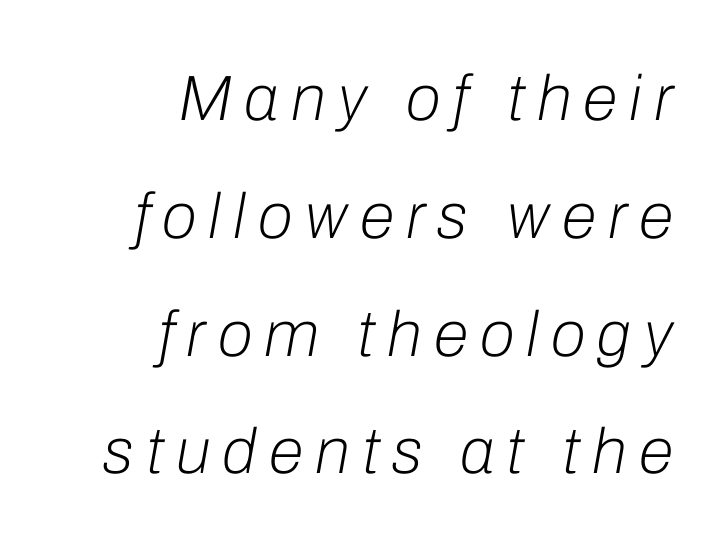
The image shows 64 px light type, italic (leaning right); set right-aligned, line spacing 1.84x, not underlined; low stroke contrast and a medium x-height.
